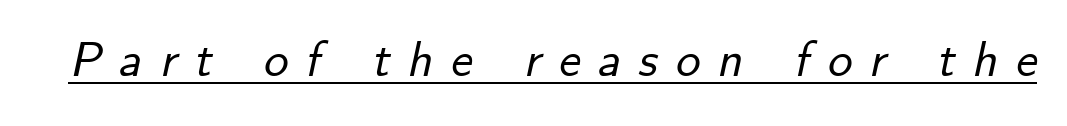
{"italic": "yes", "lean": "right", "slant_degrees": 12, "width": "normal", "stroke_contrast": "low", "x_height": "small", "monospaced": "no", "underline": "yes", "letter_spacing": "wide", "letter_spacing_em": 0.36, "glyph_px": 49}
